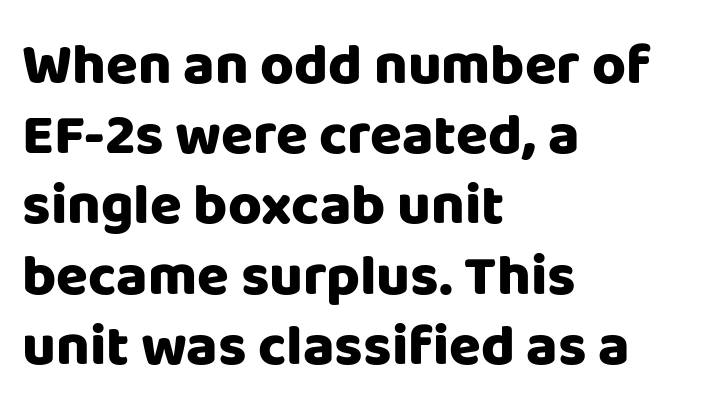
{"serif": "no", "italic": "no", "bold": "yes", "weight": "heavy", "width": "normal", "stroke_contrast": "low", "x_height": "large", "monospaced": "no", "underline": "no", "align": "left", "line_spacing_ratio": 1.21, "letter_spacing": "normal", "letter_spacing_em": 0.0, "glyph_px": 58}
